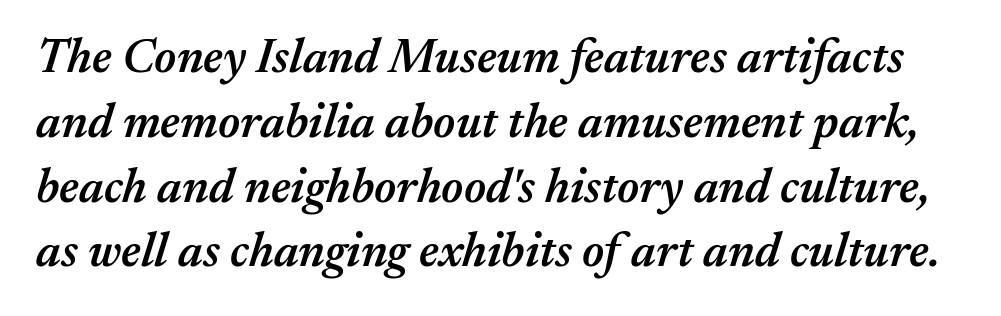
The image shows 48 px semibold type, italic (leaning right); set normal line spacing (1.35x), normal letter spacing, not underlined; medium stroke contrast and a medium x-height.
